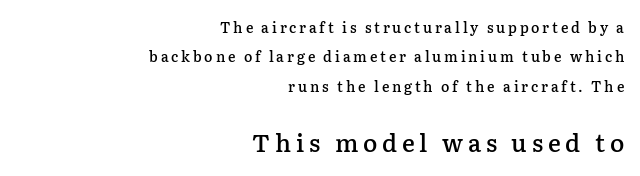
The image shows 24 px text type, upright; set right-aligned, loose line spacing (2.09x), unusually wide letter spacing (+0.2 em), not underlined; the second (bottom) block is 1.71x larger.
